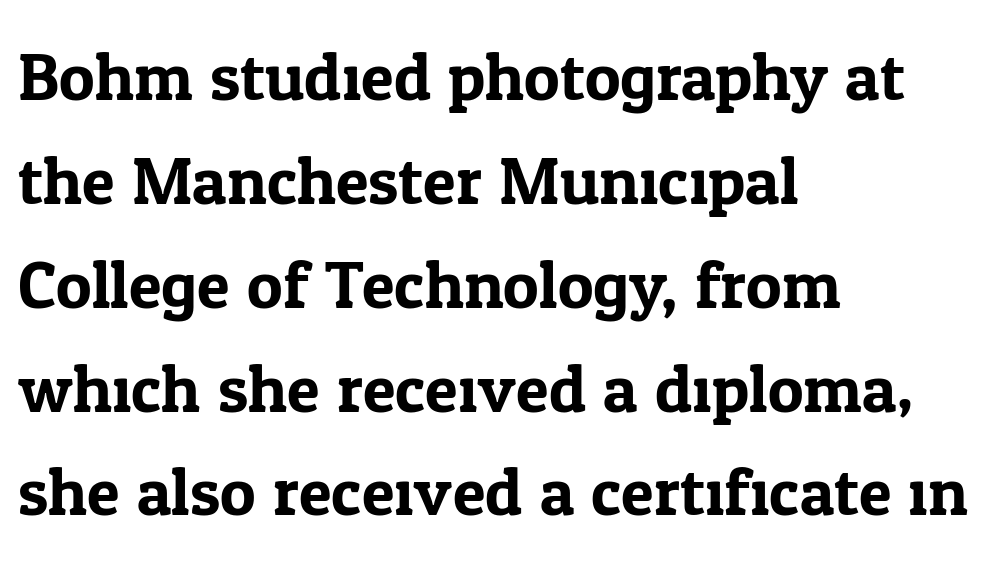
{"serif": "yes", "italic": "no", "width": "normal", "stroke_contrast": "low", "x_height": "medium", "monospaced": "no", "underline": "no", "align": "left", "line_spacing": "normal", "line_spacing_ratio": 1.55, "letter_spacing": "normal", "letter_spacing_em": 0.0, "glyph_px": 67}
